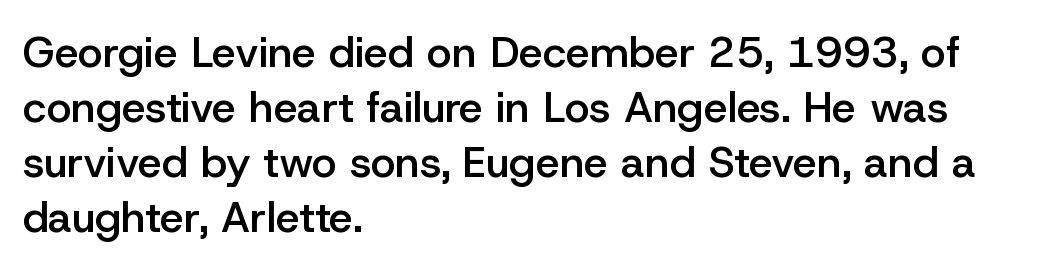
Observe the ordinary spacing: letters are neighbours, not strangers. Successive baselines arrive at the customary interval. Each letter's strokes conclude bluntly, with no projecting serifs. Posture: vertical. If you drew a ruler down the left edge, every line would touch it. Compared with an ordinary text face, these strokes are moderately heavier — a semibold.
